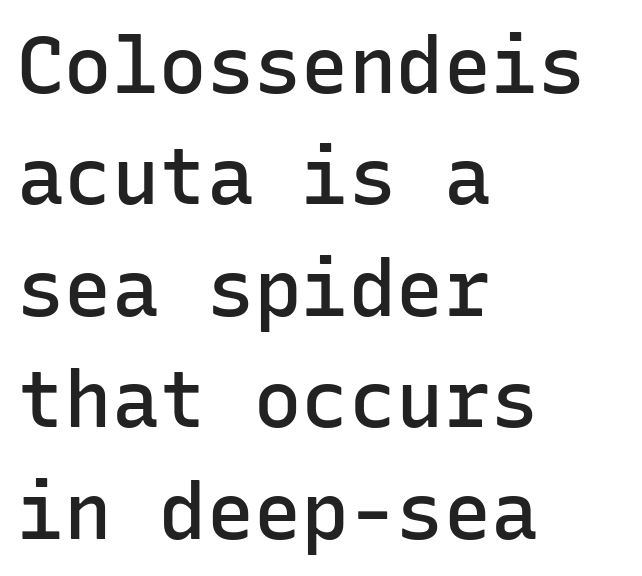
Q: Is the text bold? A: Semi-bold.
Q: Is the text italic (slanted)? A: No, it is upright.
Q: Is the typeface a serif or a sans-serif typeface? A: Sans-serif.
Q: Is the text underlined? A: No.
Q: How is the paragraph aligned? A: Left-aligned.
Q: Is the spacing between letters normal or unusually wide? A: Normal.
Q: Is the spacing between lines tight, normal or loose? A: Normal.
Q: Width (condensed, normal, or wide)? A: Normal.
Q: Stroke contrast? A: Low.
Q: x-height? A: Medium.
Q: Monospaced? A: Yes.
